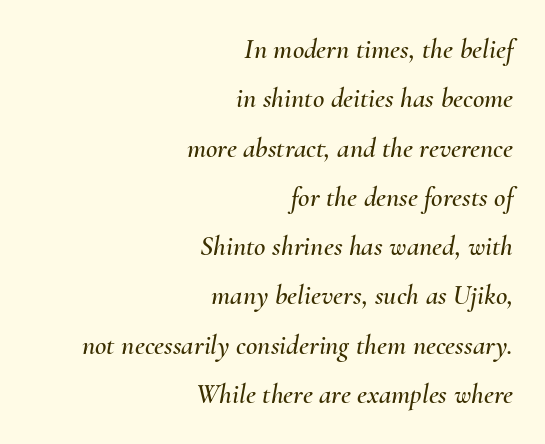
{"italic": "yes", "lean": "right", "slant_degrees": 10, "width": "normal", "stroke_contrast": "medium", "x_height": "small", "monospaced": "no", "underline": "no", "align": "right", "line_spacing_ratio": 1.76, "letter_spacing": "normal", "letter_spacing_em": 0.0, "glyph_px": 28}
